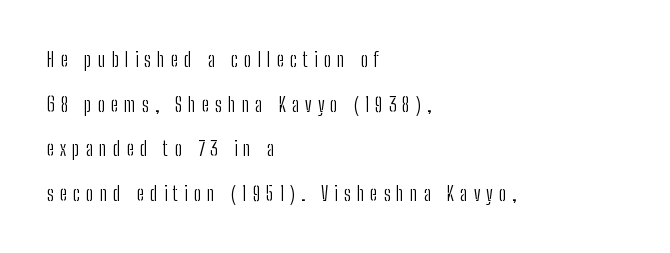
Q: Is the text bold? A: No.
Q: Is the text italic (slanted)? A: No, it is upright.
Q: Is the text underlined? A: No.
Q: How is the paragraph aligned? A: Left-aligned.
Q: Is the spacing between letters normal or unusually wide? A: Unusually wide.
Q: Is the spacing between lines tight, normal or loose? A: Loose.
